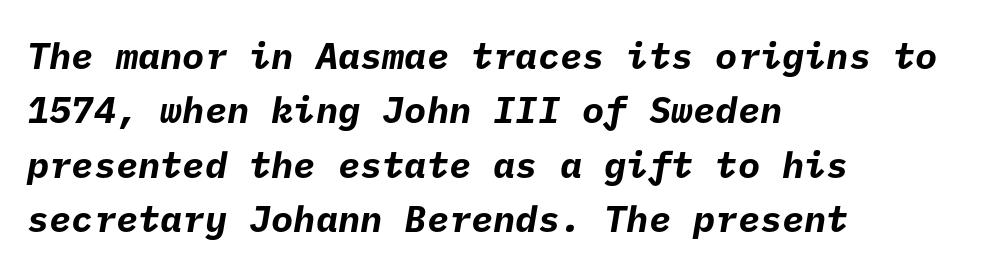
{"serif": "no", "bold": "yes", "weight": "bold", "width": "normal", "stroke_contrast": "low", "x_height": "medium", "underline": "no", "align": "left", "line_spacing": "normal", "line_spacing_ratio": 1.47, "letter_spacing": "normal", "letter_spacing_em": 0.0, "glyph_px": 37}
